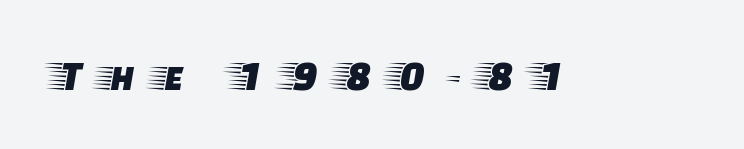
Between one letter and the next there's a generous, obvious gap. Clear beneath every line of the passage. Are there feet on the stems? There are — it's a serif. Here the designer chose a conventional face with non-uniform glyph widths.
